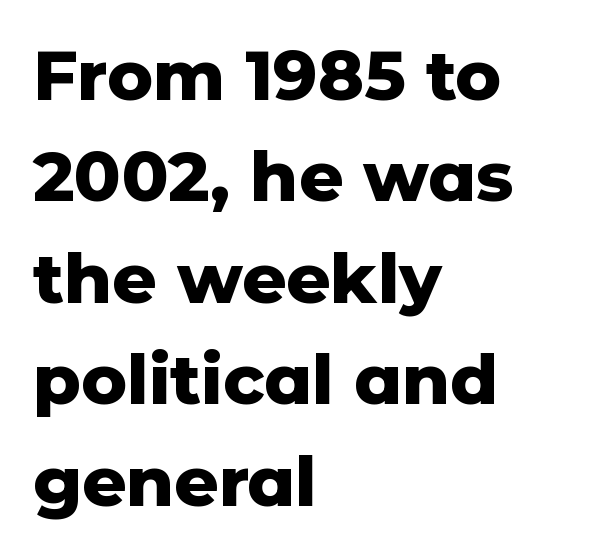
{"serif": "no", "italic": "no", "bold": "yes", "weight": "heavy", "width": "normal", "stroke_contrast": "low", "x_height": "medium", "monospaced": "no", "underline": "no", "align": "left", "line_spacing": "normal", "line_spacing_ratio": 1.47, "letter_spacing": "normal", "letter_spacing_em": 0.0, "glyph_px": 69}
